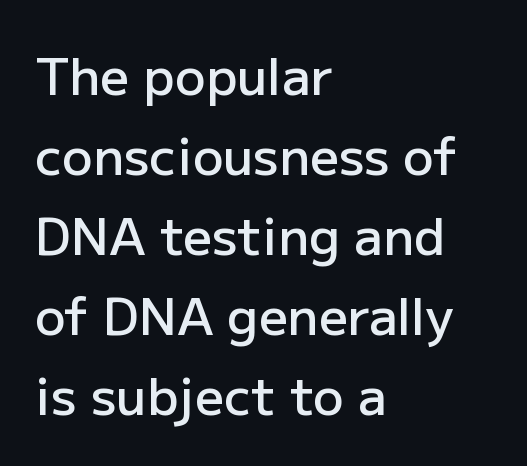
{"serif": "no", "italic": "no", "bold": "semi", "weight": "semibold", "width": "normal", "stroke_contrast": "low", "x_height": "medium", "monospaced": "no", "underline": "no", "align": "left", "line_spacing": "normal", "line_spacing_ratio": 1.57, "letter_spacing": "normal", "letter_spacing_em": 0.0, "glyph_px": 51}
